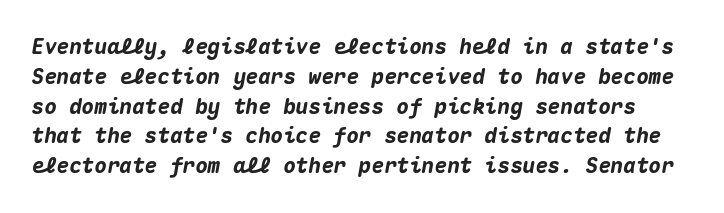
The letters are bold, with thick, heavy strokes. What stands out about the letter spacing? Nothing — it is the standard amount. This is oblique type, the kind used for emphasis or titles. Glance below the letters and you will spot only blank space.
